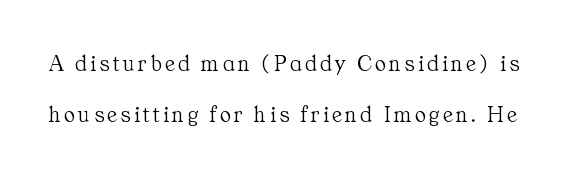
The image shows 23 px text type, upright; set loose line spacing (2.2x), not underlined.
